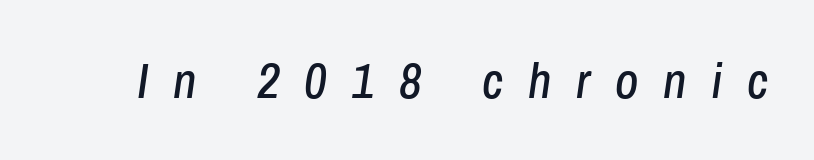
{"italic": "yes", "lean": "right", "slant_degrees": 8, "width": "condensed", "stroke_contrast": "low", "x_height": "medium", "monospaced": "no", "underline": "no", "letter_spacing": "wide", "letter_spacing_em": 0.49, "glyph_px": 50}
